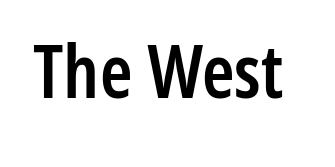
Q: Is the text bold? A: Semi-bold.
Q: Is the text italic (slanted)? A: No, it is upright.
Q: Is the typeface a serif or a sans-serif typeface? A: Sans-serif.
Q: Is the text underlined? A: No.
Q: Is the spacing between letters normal or unusually wide? A: Normal.
Q: Width (condensed, normal, or wide)? A: Condensed.
Q: Stroke contrast? A: Low.
Q: x-height? A: Medium.
Q: Monospaced? A: No.
